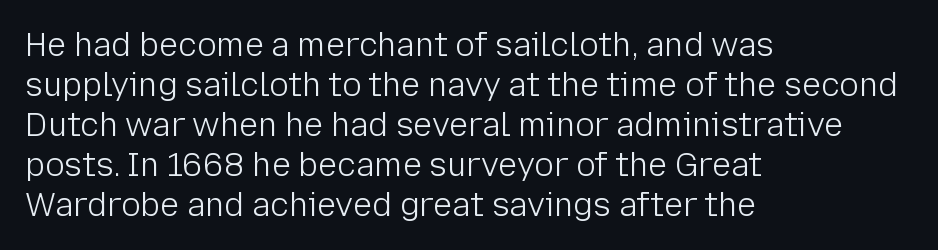
Typeset ragged right — the left edge is the straight one. To sum up the face: it is a sans, with no serifs. Is there much room between lines? A standard amount, neither cramped nor airy. Note the varied advance widths — an 'i' is clearly narrower than an 'm'. The zone under the glyphs is completely vacant.
